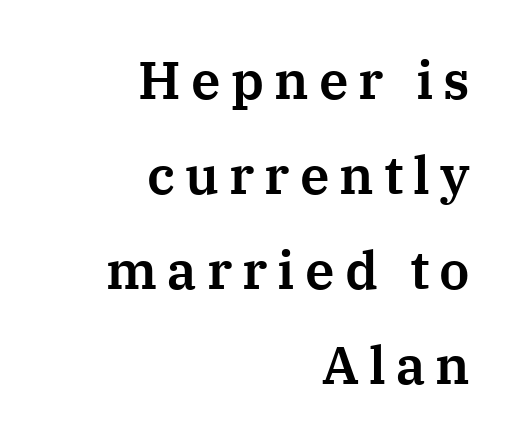
Q: Is the text italic (slanted)? A: No, it is upright.
Q: Is the typeface a serif or a sans-serif typeface? A: Serif.
Q: Is the text underlined? A: No.
Q: How is the paragraph aligned? A: Right-aligned.
Q: Width (condensed, normal, or wide)? A: Normal.
Q: Stroke contrast? A: Medium.
Q: x-height? A: Medium.
Q: Monospaced? A: No.
